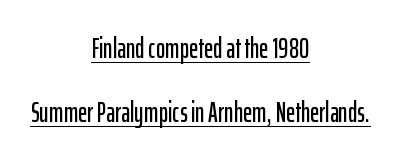
A roman cut, with each character standing at attention. If you measured baseline to baseline, you'd find a long distance. A centered setting, common on invitations and titles, is used for this passage. Letter spacing: default. The passage shown is typed in a proportional face where columns would drift. This rendering features underlined lettering.
